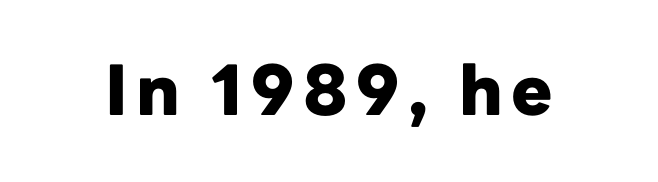
Do the characters align in a grid? No, the font is proportional. Every stem runs plumb, perpendicular to the baseline. Strong, thick strokes mark this as bold type. Stroke terminals: plain, sans-serif. Lines of text with bare space underneath.
